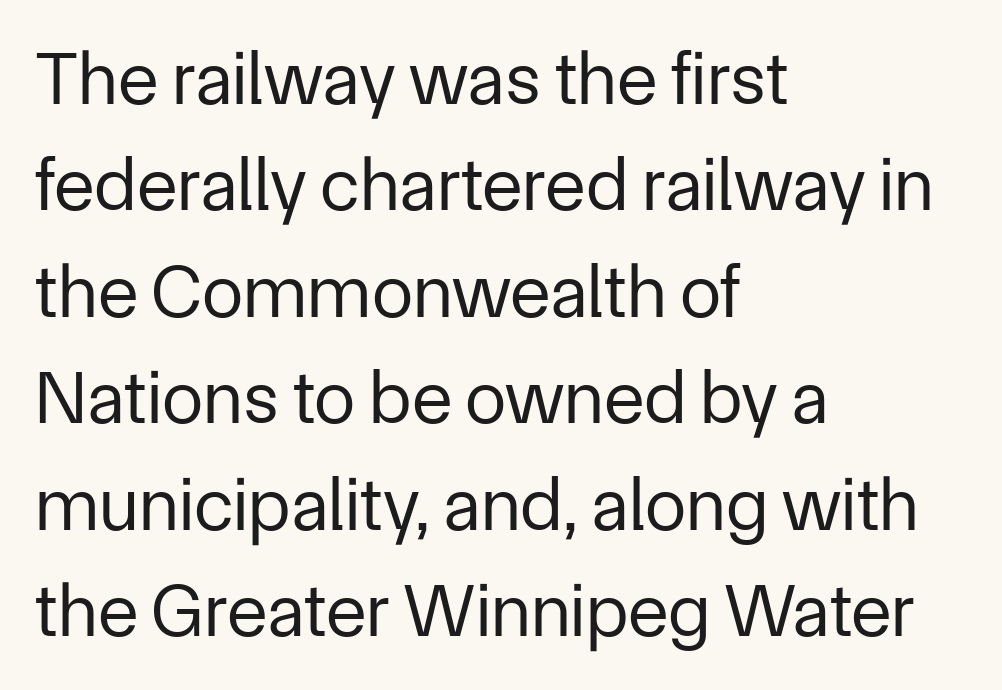
The image shows 75 px regular-weight sans-serif type, upright; set left-aligned, normal line spacing (1.42x), normal letter spacing, not underlined; low stroke contrast and a medium x-height.
